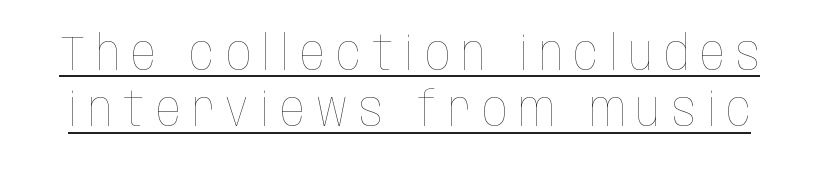
{"italic": "no", "bold": "no", "weight": "thin", "width": "condensed", "stroke_contrast": "low", "x_height": "large", "monospaced": "no", "underline": "yes", "line_spacing": "tight", "line_spacing_ratio": 1.15, "letter_spacing": "wide", "letter_spacing_em": 0.23, "glyph_px": 49}
